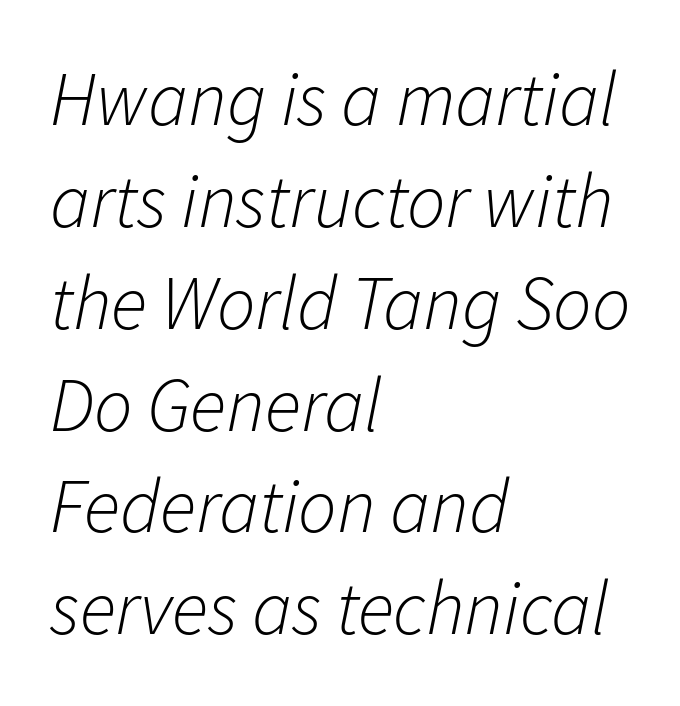
The image shows 76 px light type, italic (leaning right); set left-aligned, normal line spacing (1.34x), normal letter spacing, not underlined; low stroke contrast and a medium x-height.
